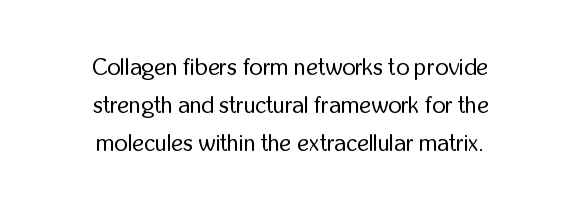
This sample uses plain, unmodified letter spacing. Quick note: not italic, upright. Each new line begins a customary step beneath the previous one. Ink coverage per letter is moderate at most.
